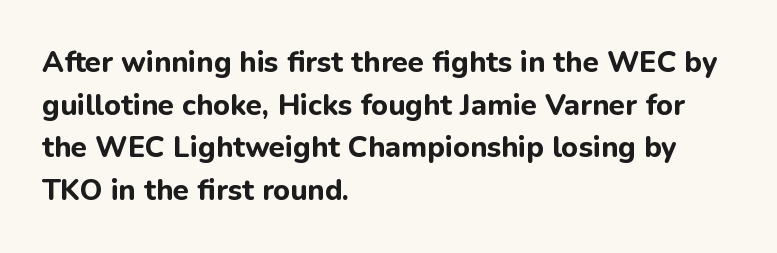
Spacing verdict: proportional, widths tailored to each character. Check where the strokes stop: nothing finishes them off — pure sans. Which margin do the lines hug? The left one — the right edge is uneven. The face used here has the dense, thick strokes of a bold.
